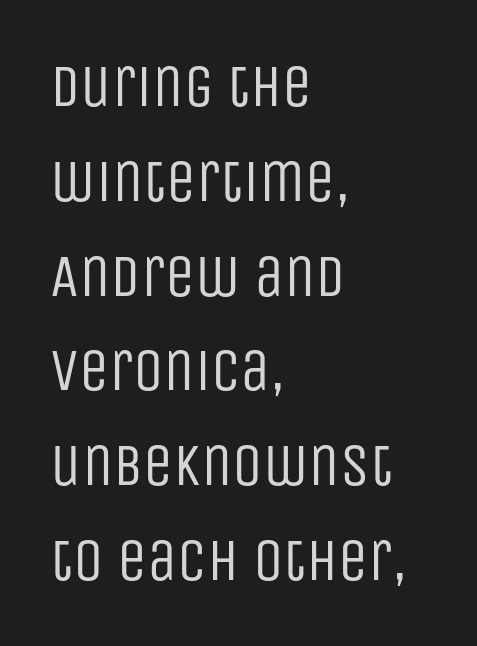
The image shows 60 px regular-weight, condensed sans-serif type, upright; set left-aligned, normal line spacing (1.58x), normal letter spacing, not underlined; low stroke contrast and a large x-height.
